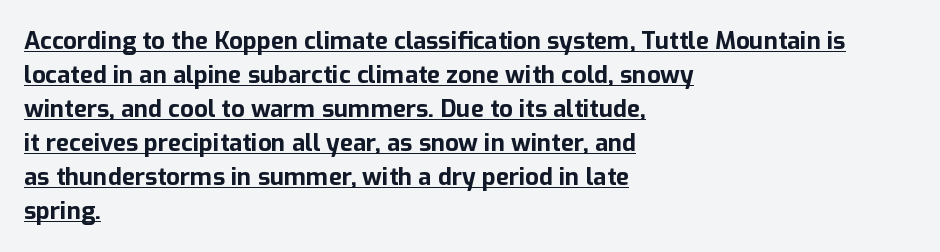
The image shows 24 px bold type, upright; set left-aligned, normal line spacing (1.42x), normal letter spacing, underlined.
